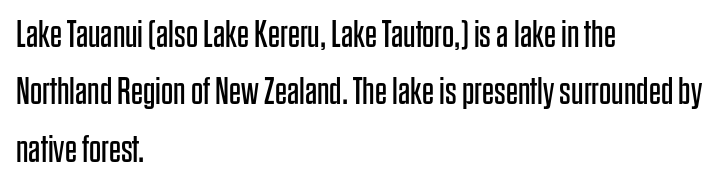
Note: no serifs on the glyphs. Honestly, the letter spacing is just normal — you wouldn't notice it. This is the regular roman posture of the typeface. Regular leading. These lines are rendered in a variable-pitch font. Nobody drew a line under any word here.
